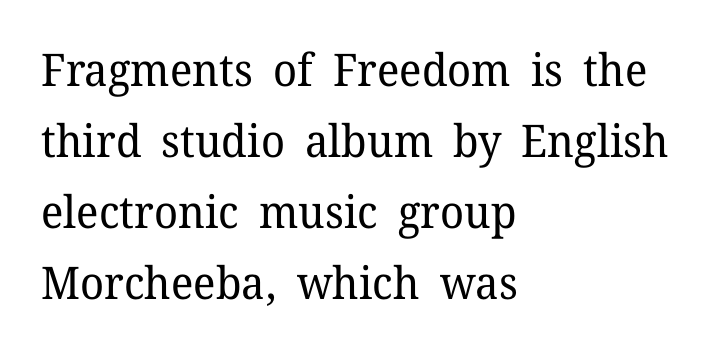
Q: Is the text bold? A: No.
Q: Is the text italic (slanted)? A: No, it is upright.
Q: Is the typeface a serif or a sans-serif typeface? A: Serif.
Q: Is the text underlined? A: No.
Q: How is the paragraph aligned? A: Left-aligned.
Q: Is the spacing between letters normal or unusually wide? A: Normal.
Q: Is the spacing between lines tight, normal or loose? A: Normal.
Q: Width (condensed, normal, or wide)? A: Normal.
Q: Stroke contrast? A: Low.
Q: x-height? A: Medium.
Q: Monospaced? A: No.
